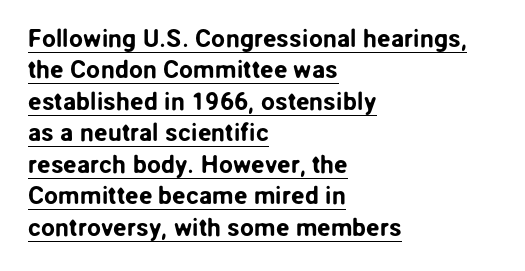
The image shows 25 px text type, upright; set left-aligned, normal line spacing (1.26x), normal letter spacing, underlined.
